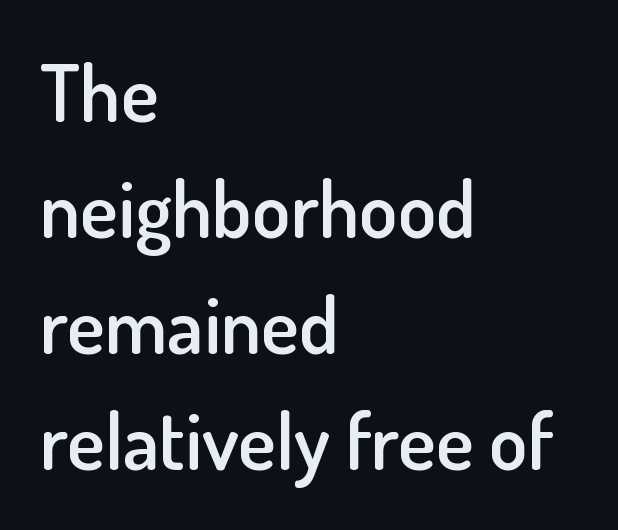
Q: Is the text bold? A: Semi-bold.
Q: Is the text italic (slanted)? A: No, it is upright.
Q: Is the typeface a serif or a sans-serif typeface? A: Sans-serif.
Q: Is the text underlined? A: No.
Q: How is the paragraph aligned? A: Left-aligned.
Q: Is the spacing between letters normal or unusually wide? A: Normal.
Q: Is the spacing between lines tight, normal or loose? A: Normal.
Q: Width (condensed, normal, or wide)? A: Normal.
Q: Stroke contrast? A: Low.
Q: x-height? A: Small.
Q: Monospaced? A: No.
